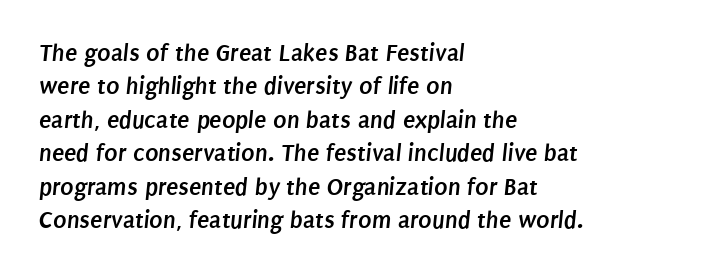
Q: Is the text bold? A: Yes.
Q: Is the text underlined? A: No.
Q: How is the paragraph aligned? A: Left-aligned.
Q: Is the spacing between letters normal or unusually wide? A: Normal.
Q: Is the spacing between lines tight, normal or loose? A: Normal.
